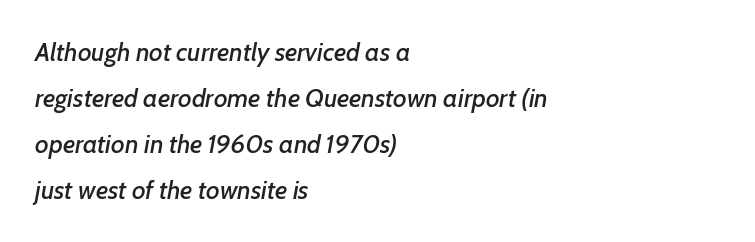
Q: Is the text italic (slanted)? A: Yes, it leans right by about 7 degrees.
Q: Is the text underlined? A: No.
Q: How is the paragraph aligned? A: Left-aligned.
Q: Is the spacing between letters normal or unusually wide? A: Normal.
